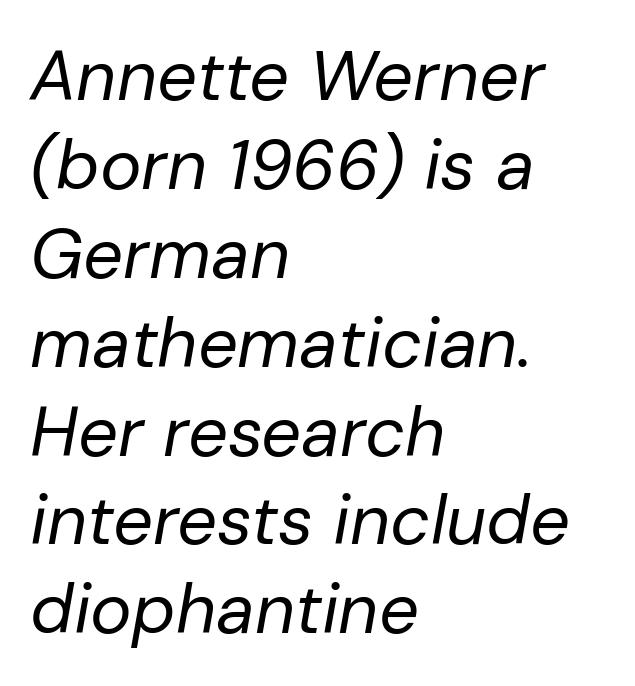
The image shows 70 px regular-weight type, italic (leaning right); set left-aligned, normal line spacing (1.27x), normal letter spacing, not underlined; low stroke contrast and a medium x-height.
